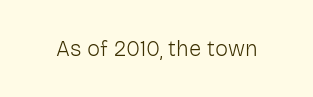
Q: Is the text bold? A: No.
Q: Is the text italic (slanted)? A: No, it is upright.
Q: Is the text underlined? A: No.
Q: Is the spacing between letters normal or unusually wide? A: Normal.
